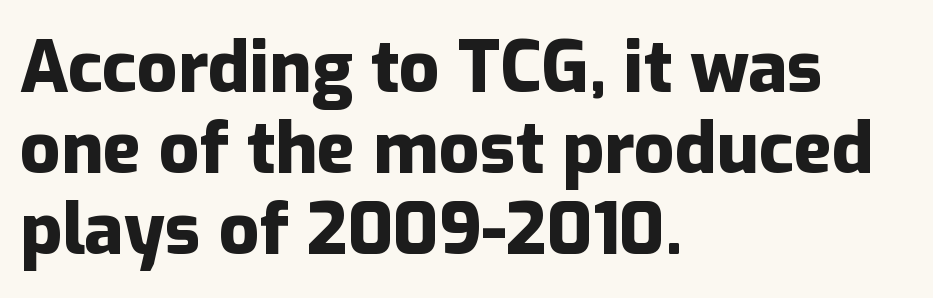
The image shows 71 px heavy sans-serif type, upright; set left-aligned, tight line spacing (1.14x), normal letter spacing, not underlined; low stroke contrast and a medium x-height.
